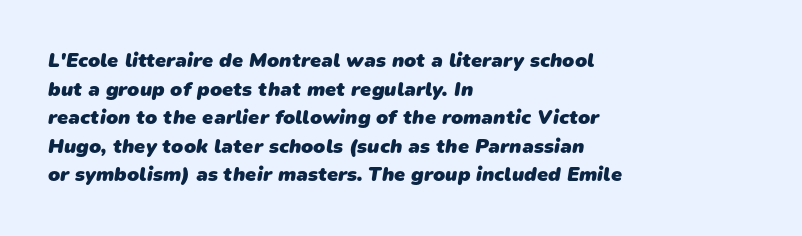
Q: Is the text bold? A: Yes.
Q: Is the text underlined? A: No.
Q: How is the paragraph aligned? A: Left-aligned.
Q: Is the spacing between letters normal or unusually wide? A: Normal.
Q: Is the spacing between lines tight, normal or loose? A: Normal.
